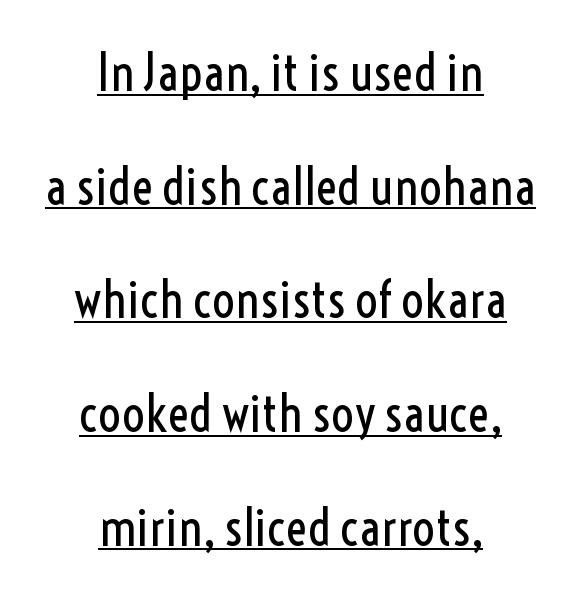
{"serif": "no", "italic": "no", "bold": "no", "weight": "regular", "width": "condensed", "x_height": "medium", "monospaced": "no", "underline": "yes", "align": "center", "line_spacing": "loose", "line_spacing_ratio": 2.23, "letter_spacing": "normal", "letter_spacing_em": 0.0, "glyph_px": 51}
